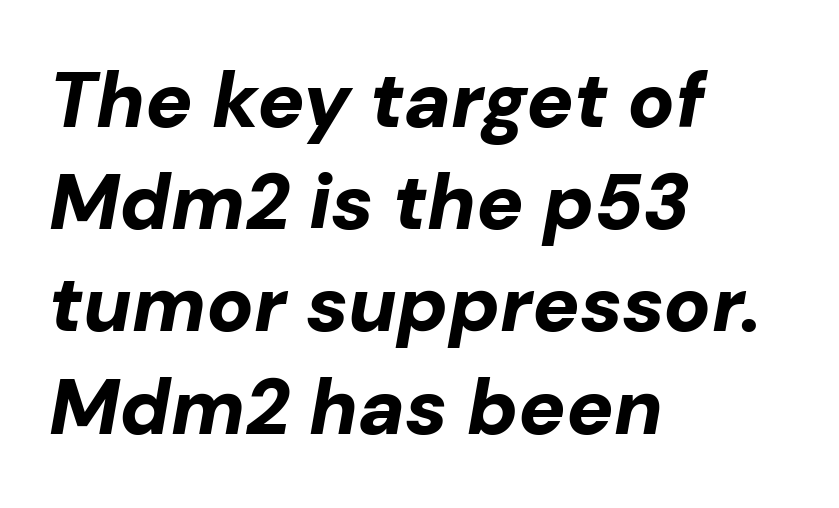
The image shows 78 px bold type, italic (leaning right); set left-aligned, normal line spacing (1.31x), normal letter spacing, not underlined; low stroke contrast and a medium x-height.
